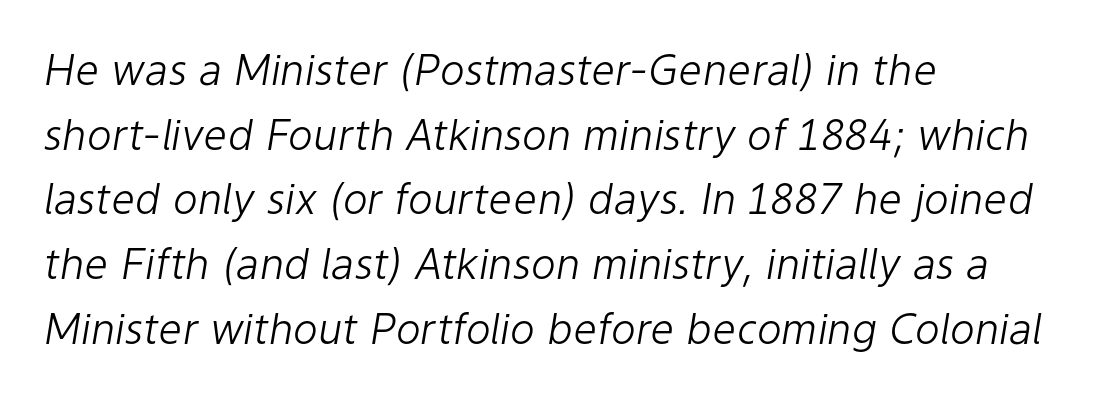
Q: Is the text bold? A: No.
Q: Is the text italic (slanted)? A: Yes, it leans right by about 9 degrees.
Q: Is the text underlined? A: No.
Q: How is the paragraph aligned? A: Left-aligned.
Q: Is the spacing between letters normal or unusually wide? A: Normal.
Q: Is the spacing between lines tight, normal or loose? A: Normal.
Q: Width (condensed, normal, or wide)? A: Normal.
Q: Stroke contrast? A: Low.
Q: x-height? A: Medium.
Q: Monospaced? A: No.
